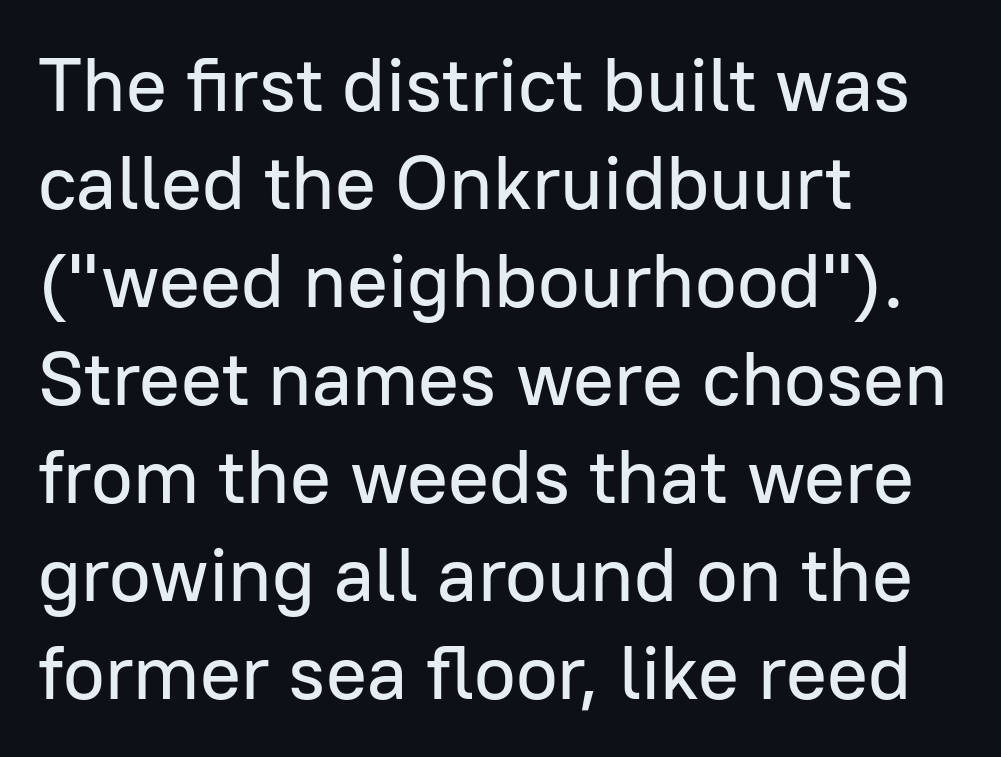
Unlike italic type, these characters show no tilt at all. Inter-character spacing is left at the font's built-in metrics. Every row of glyphs begins at an identical x-position on the left. This sample keeps an unexceptional amount of space between lines. Typographically, this falls in the sans-serif category. Spacing verdict: proportional, widths tailored to each character.
